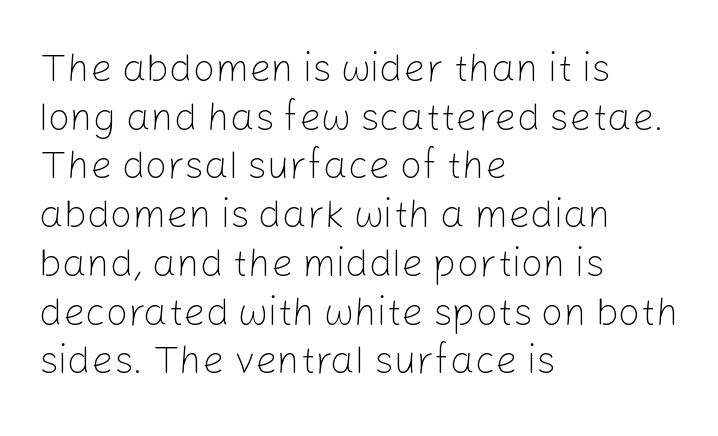
The type is set solid horizontally, with unmodified tracking. Designer's note — italics off, roman on. How would I describe the line gaps? Plain and ordinary. Any mark beneath the type? The region is blank. Do the characters align in a grid? No, the font is proportional.
